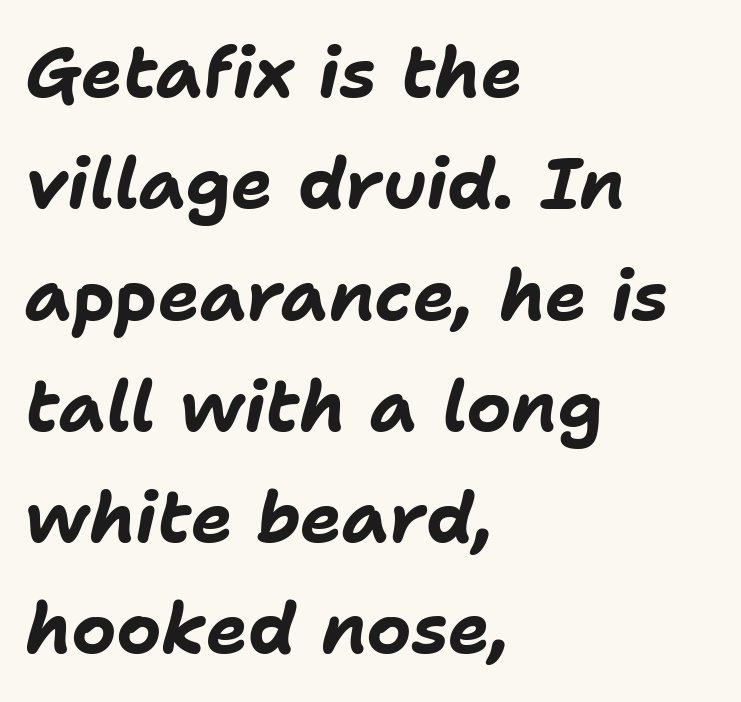
Q: Is the text bold? A: Yes.
Q: Is the text italic (slanted)? A: Yes, it leans right by about 11 degrees.
Q: Is the text underlined? A: No.
Q: How is the paragraph aligned? A: Left-aligned.
Q: Is the spacing between letters normal or unusually wide? A: Normal.
Q: Is the spacing between lines tight, normal or loose? A: Normal.
Q: Width (condensed, normal, or wide)? A: Normal.
Q: Stroke contrast? A: Low.
Q: x-height? A: Medium.
Q: Monospaced? A: No.
